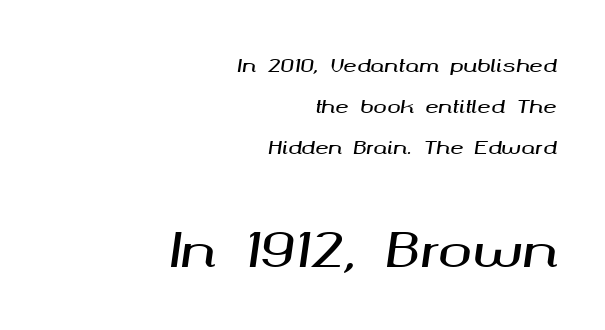
Q: Is the text italic (slanted)? A: Yes, it leans right by about 8 degrees.
Q: Is the text underlined? A: No.
Q: How is the paragraph aligned? A: Right-aligned.
Q: Is the spacing between letters normal or unusually wide? A: Normal.
Q: Is the spacing between lines tight, normal or loose? A: Loose.
Q: Which block of text is set in a larger size, the first (top) or the second (bottom)? A: The second (bottom) one.
Q: Width (condensed, normal, or wide)? A: Wide.
Q: Stroke contrast? A: Medium.
Q: x-height? A: Medium.
Q: Monospaced? A: No.
